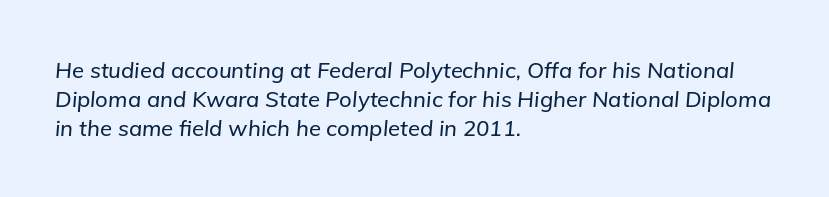
{"italic": "yes", "lean": "right", "slant_degrees": 5, "underline": "no", "align": "left", "line_spacing": "normal", "line_spacing_ratio": 1.31, "letter_spacing": "normal", "letter_spacing_em": 0.0, "glyph_px": 22}
